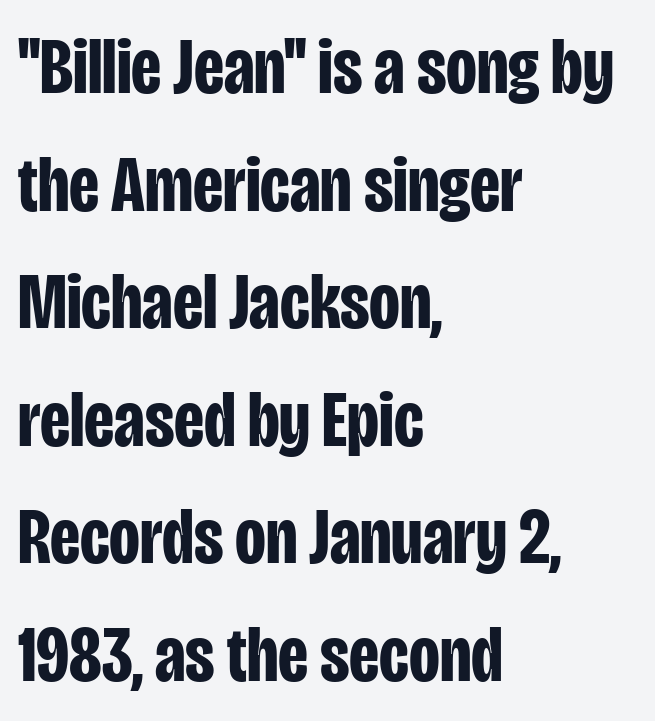
The image shows 80 px bold, condensed sans-serif type, upright; set left-aligned, normal line spacing (1.47x), normal letter spacing, not underlined; low stroke contrast and a large x-height.
